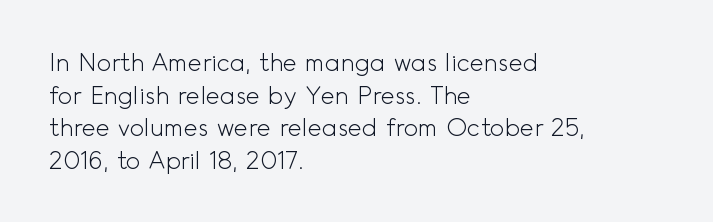
{"italic": "no", "bold": "no", "underline": "no", "align": "left", "line_spacing": "normal", "line_spacing_ratio": 1.36, "letter_spacing": "normal", "letter_spacing_em": 0.0, "glyph_px": 24}
